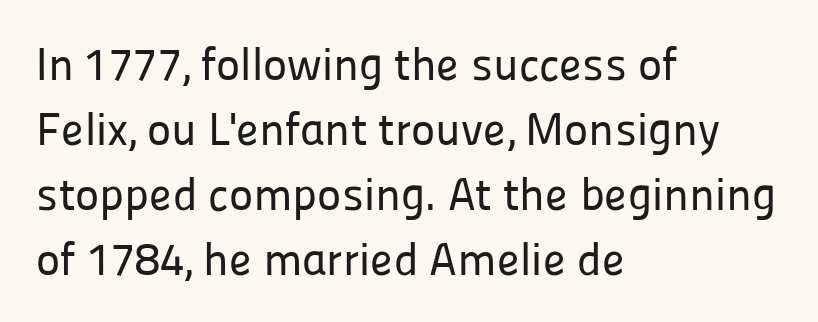
The image shows 46 px sans-serif type, upright; set left-aligned, normal line spacing (1.41x), normal letter spacing, not underlined; low stroke contrast and a medium x-height.
